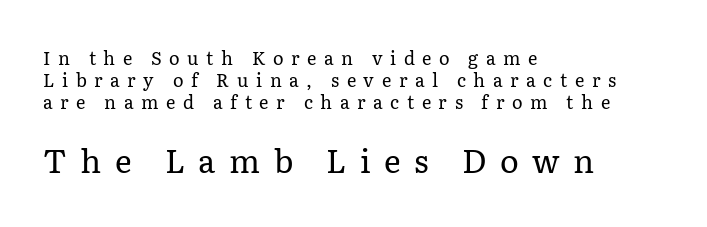
Q: Is the text bold? A: No.
Q: Is the text italic (slanted)? A: No, it is upright.
Q: Is the typeface a serif or a sans-serif typeface? A: Serif.
Q: Is the text underlined? A: No.
Q: How is the paragraph aligned? A: Left-aligned.
Q: Is the spacing between letters normal or unusually wide? A: Unusually wide.
Q: Which block of text is set in a larger size, the first (top) or the second (bottom)? A: The second (bottom) one.
Q: Width (condensed, normal, or wide)? A: Normal.
Q: Stroke contrast? A: Low.
Q: x-height? A: Medium.
Q: Monospaced? A: No.
